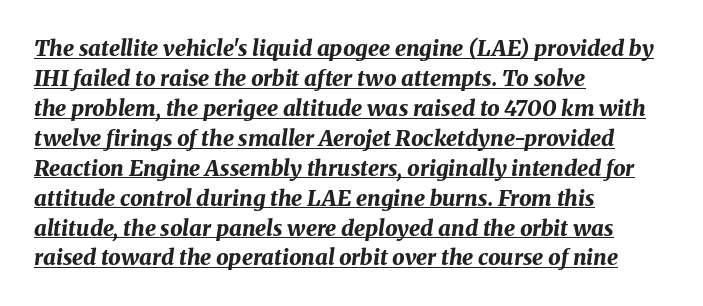
The specimen includes a rule beneath the text block's lines. Does the copy run flush right? No — it runs flush left. Leading: standard. A full-strength bold gives these letters their thick strokes. The lettering tilts uniformly, giving the passage an italic look. Nobody touched the tracking dial on this one.
